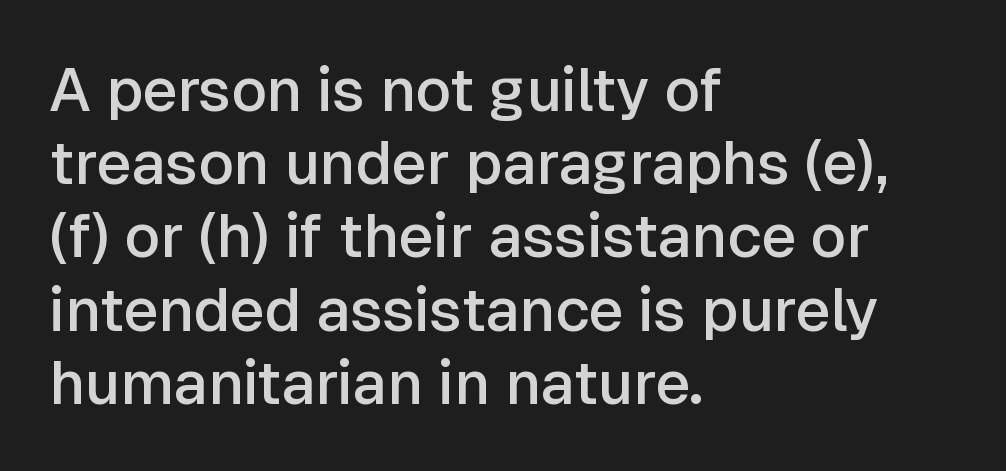
The image shows 61 px semibold sans-serif type, upright; set left-aligned, line spacing 1.2x, normal letter spacing, not underlined; low stroke contrast and a medium x-height.
